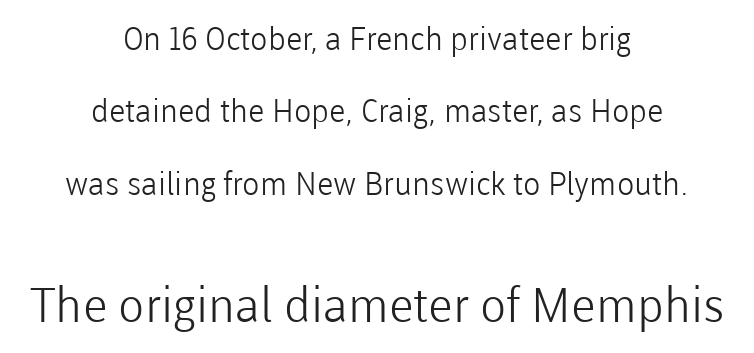
Q: Is the text bold? A: No.
Q: Is the text italic (slanted)? A: No, it is upright.
Q: Is the typeface a serif or a sans-serif typeface? A: Sans-serif.
Q: Is the text underlined? A: No.
Q: How is the paragraph aligned? A: Centered.
Q: Is the spacing between letters normal or unusually wide? A: Normal.
Q: Is the spacing between lines tight, normal or loose? A: Loose.
Q: Which block of text is set in a larger size, the first (top) or the second (bottom)? A: The second (bottom) one.
Q: Width (condensed, normal, or wide)? A: Normal.
Q: Stroke contrast? A: Low.
Q: x-height? A: Medium.
Q: Monospaced? A: No.
